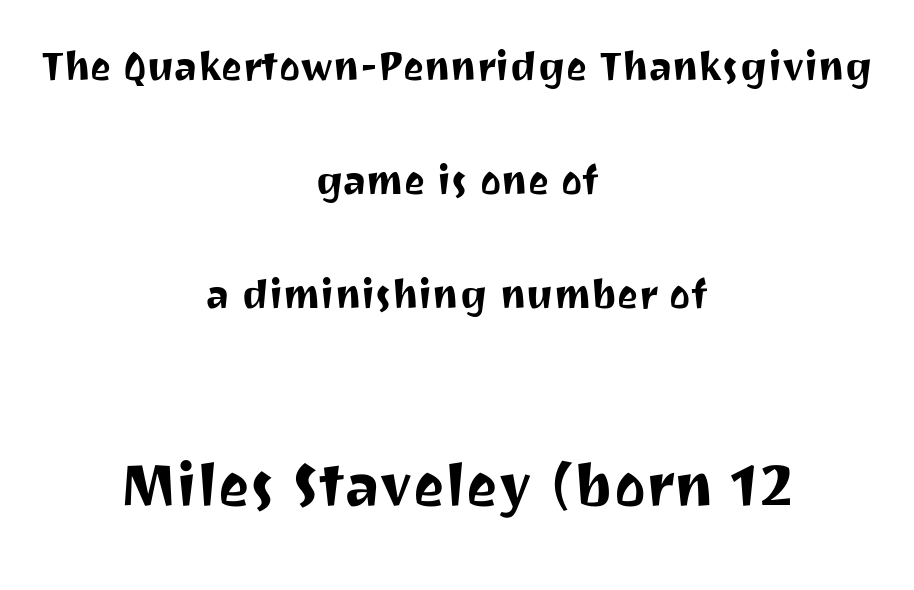
The image shows 75 px sans-serif type, upright; set centered, loose line spacing (2.28x), normal letter spacing, not underlined; the second (bottom) block is 1.5x larger; medium stroke contrast and a medium x-height.
